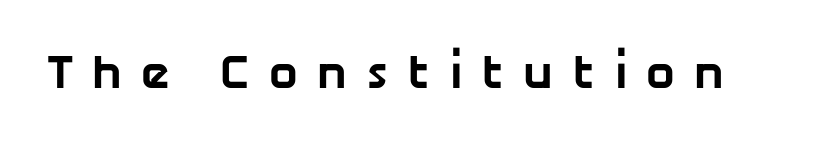
The image shows 48 px bold sans-serif type; set unusually wide letter spacing (+0.39 em), not underlined; low stroke contrast and a medium x-height.
